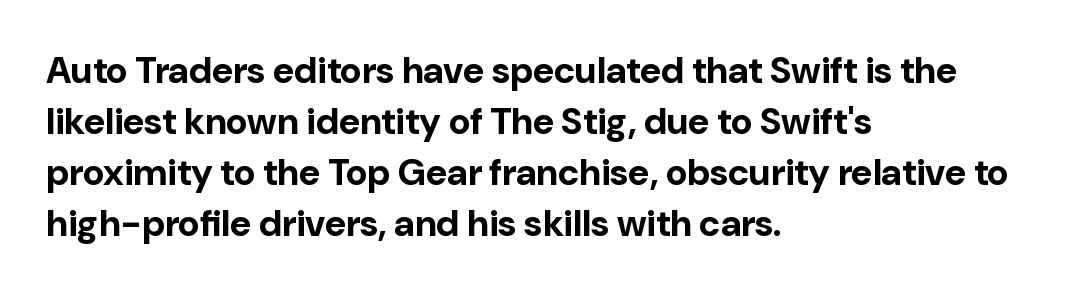
Q: Is the text bold? A: Yes.
Q: Is the text italic (slanted)? A: No, it is upright.
Q: Is the typeface a serif or a sans-serif typeface? A: Sans-serif.
Q: Is the text underlined? A: No.
Q: How is the paragraph aligned? A: Left-aligned.
Q: Is the spacing between letters normal or unusually wide? A: Normal.
Q: Is the spacing between lines tight, normal or loose? A: Normal.
Q: Width (condensed, normal, or wide)? A: Normal.
Q: Stroke contrast? A: Low.
Q: x-height? A: Medium.
Q: Monospaced? A: No.
